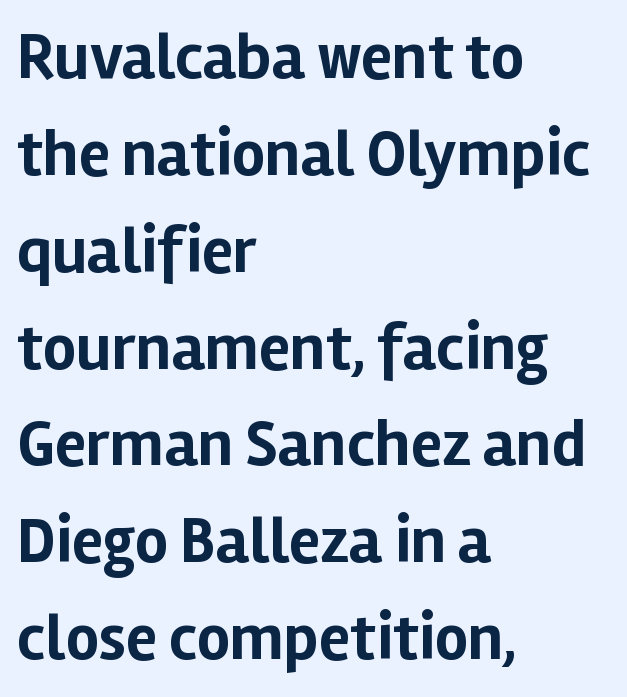
{"serif": "no", "italic": "no", "bold": "yes", "weight": "bold", "width": "normal", "stroke_contrast": "low", "x_height": "medium", "monospaced": "no", "underline": "no", "align": "left", "line_spacing": "normal", "line_spacing_ratio": 1.49, "letter_spacing": "normal", "letter_spacing_em": 0.0, "glyph_px": 65}
